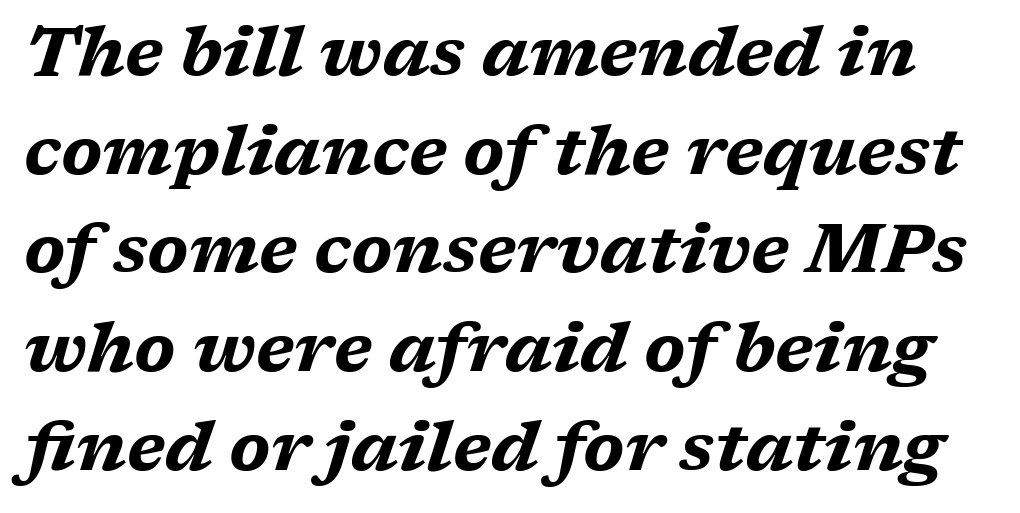
The image shows 69 px bold, wide type, italic (leaning right); set normal line spacing (1.43x), normal letter spacing, not underlined; medium stroke contrast and a medium x-height.
